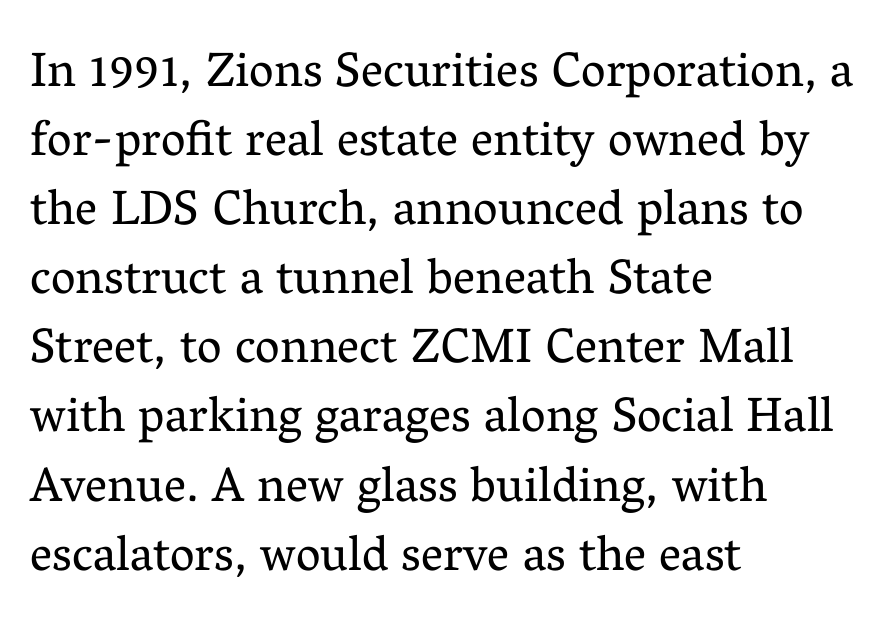
Q: Is the text bold? A: No.
Q: Is the text italic (slanted)? A: No, it is upright.
Q: Is the typeface a serif or a sans-serif typeface? A: Serif.
Q: Is the text underlined? A: No.
Q: How is the paragraph aligned? A: Left-aligned.
Q: Is the spacing between letters normal or unusually wide? A: Normal.
Q: Is the spacing between lines tight, normal or loose? A: Normal.
Q: Width (condensed, normal, or wide)? A: Normal.
Q: Stroke contrast? A: Medium.
Q: x-height? A: Medium.
Q: Monospaced? A: No.
